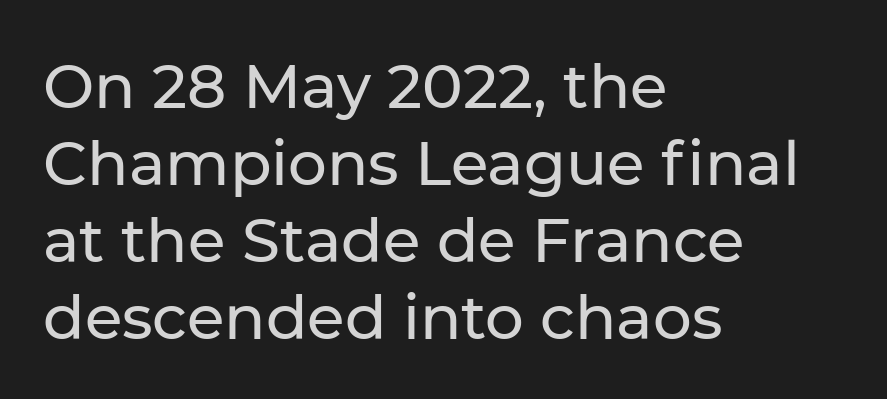
The image shows 61 px sans-serif type, upright; set left-aligned, normal line spacing (1.26x), normal letter spacing, not underlined; low stroke contrast and a medium x-height.
